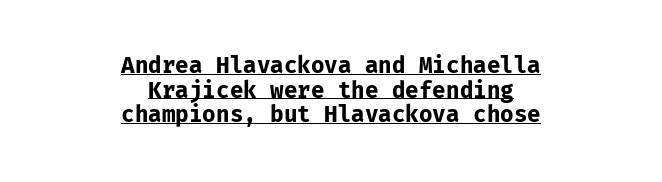
The image shows 22 px bold type, upright; set centered, tight line spacing (1.12x), normal letter spacing, underlined.
